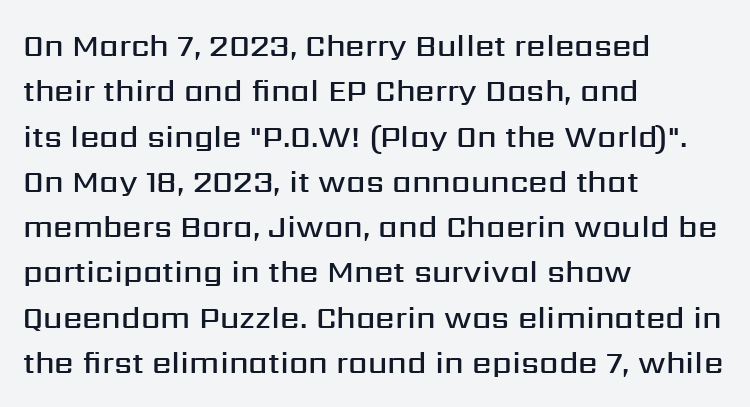
Q: Is the text bold? A: Semi-bold.
Q: Is the text italic (slanted)? A: No, it is upright.
Q: Is the typeface a serif or a sans-serif typeface? A: Sans-serif.
Q: Is the text underlined? A: No.
Q: How is the paragraph aligned? A: Left-aligned.
Q: Is the spacing between letters normal or unusually wide? A: Normal.
Q: Is the spacing between lines tight, normal or loose? A: Normal.
Q: Width (condensed, normal, or wide)? A: Normal.
Q: Stroke contrast? A: Medium.
Q: x-height? A: Medium.
Q: Monospaced? A: No.
